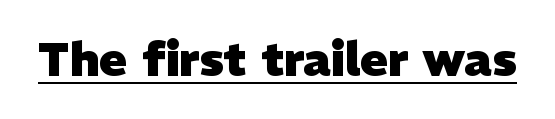
Inter-character spacing is left at the font's built-in metrics. Compared with undecorated copy, this sample adds a rule below the words. Stroke terminals: plain, sans-serif. Each letter keeps its own natural width here, so spacing adapts to shape. These words are printed bold, with thick strokes throughout.
